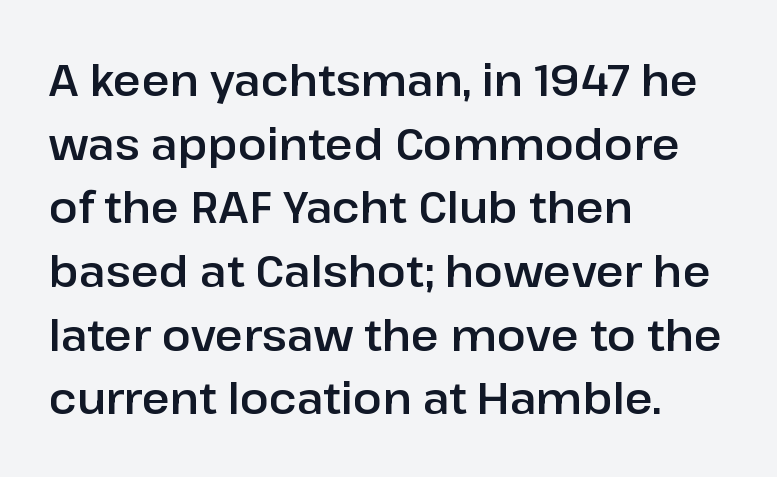
Q: Is the text italic (slanted)? A: No, it is upright.
Q: Is the typeface a serif or a sans-serif typeface? A: Sans-serif.
Q: Is the text underlined? A: No.
Q: How is the paragraph aligned? A: Left-aligned.
Q: Is the spacing between letters normal or unusually wide? A: Normal.
Q: Is the spacing between lines tight, normal or loose? A: Normal.
Q: Width (condensed, normal, or wide)? A: Normal.
Q: Stroke contrast? A: Low.
Q: x-height? A: Medium.
Q: Monospaced? A: No.
